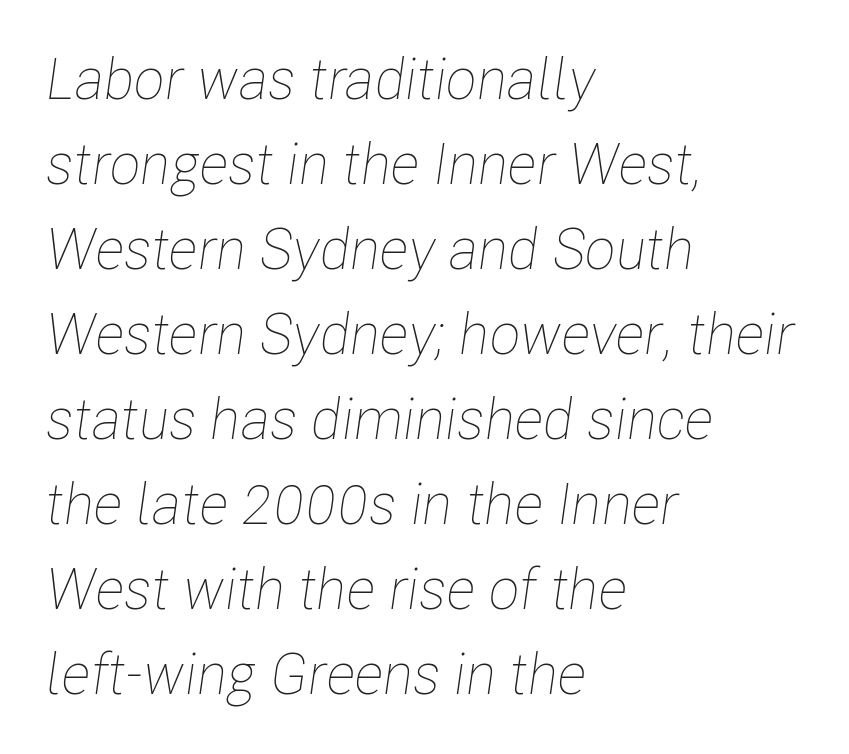
{"italic": "yes", "lean": "right", "slant_degrees": 8, "bold": "no", "weight": "thin", "width": "condensed", "stroke_contrast": "low", "x_height": "medium", "monospaced": "no", "underline": "no", "align": "left", "line_spacing": "normal", "line_spacing_ratio": 1.49, "letter_spacing": "normal", "letter_spacing_em": 0.0, "glyph_px": 57}
